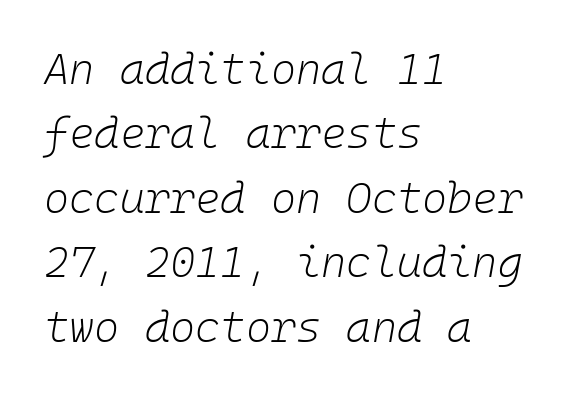
The image shows 43 px light type, italic (leaning right), monospaced; set left-aligned, normal line spacing (1.5x), normal letter spacing, not underlined; low stroke contrast and a medium x-height.
